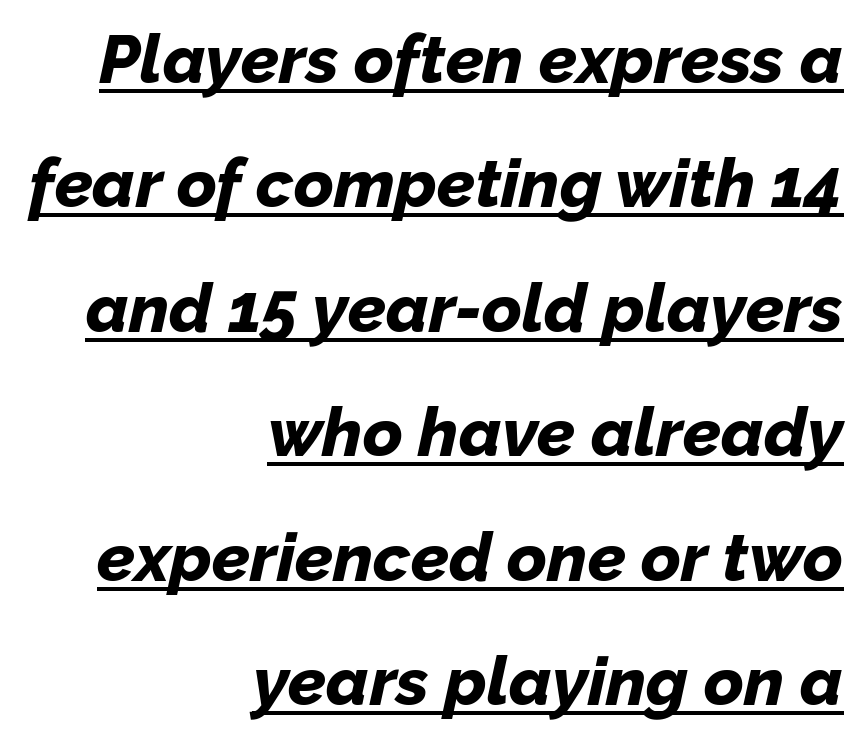
The image shows 68 px bold type, italic (leaning right); set right-aligned, line spacing 1.83x, normal letter spacing, underlined; low stroke contrast and a medium x-height.
